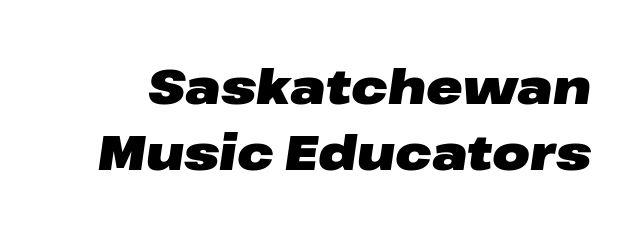
Q: Is the text bold? A: Yes.
Q: Is the text italic (slanted)? A: Yes, it leans right by about 8 degrees.
Q: Is the text underlined? A: No.
Q: Is the spacing between letters normal or unusually wide? A: Normal.
Q: Is the spacing between lines tight, normal or loose? A: Normal.
Q: Width (condensed, normal, or wide)? A: Wide.
Q: Stroke contrast? A: Low.
Q: x-height? A: Medium.
Q: Monospaced? A: No.
